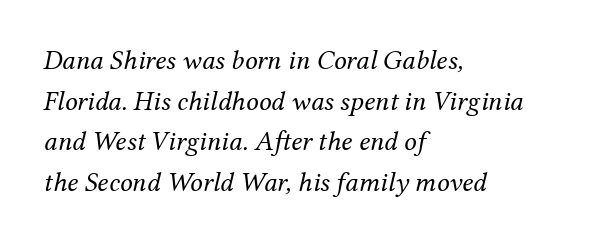
Compared with ordinary roman type, these characters are visibly tilted. Think standard paragraph weight, or any step lighter than that. Regarding serifs, this sample has them. Just letters on the line, the space beneath them empty. A typesetter would call this proportional, since set widths differ per character. The letterforms sit shoulder to shoulder at normal distance.
